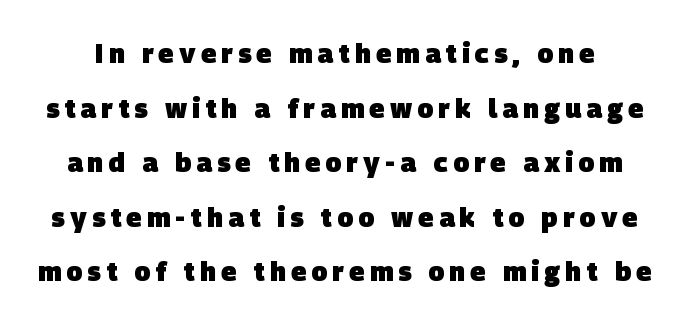
The image shows 26 px bold type; set loose line spacing (2.1x), unusually wide letter spacing (+0.2 em), not underlined.
